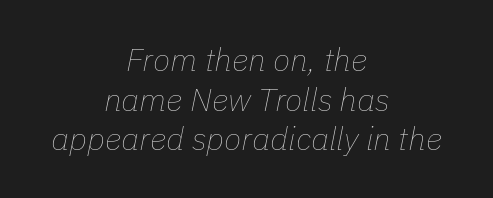
The image shows 32 px thin type, italic (leaning right); set centered, line spacing 1.24x, normal letter spacing, not underlined; low stroke contrast and a medium x-height.
